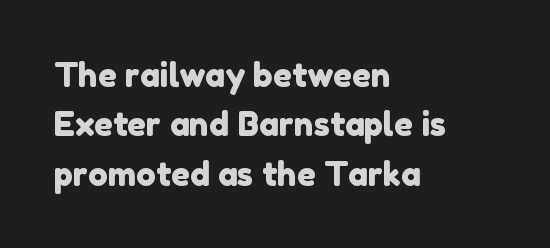
Q: Is the typeface a serif or a sans-serif typeface? A: Sans-serif.
Q: Is the text underlined? A: No.
Q: How is the paragraph aligned? A: Left-aligned.
Q: Is the spacing between letters normal or unusually wide? A: Normal.
Q: Is the spacing between lines tight, normal or loose? A: Normal.
Q: Width (condensed, normal, or wide)? A: Normal.
Q: Stroke contrast? A: Low.
Q: x-height? A: Medium.
Q: Monospaced? A: No.
